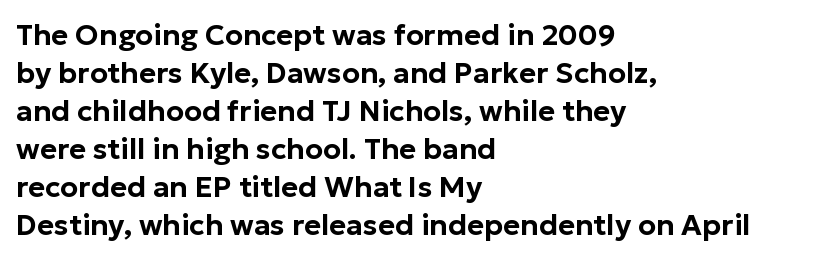
The image shows 29 px sans-serif type, upright; set left-aligned, normal line spacing (1.31x), normal letter spacing, not underlined; low stroke contrast and a medium x-height.
